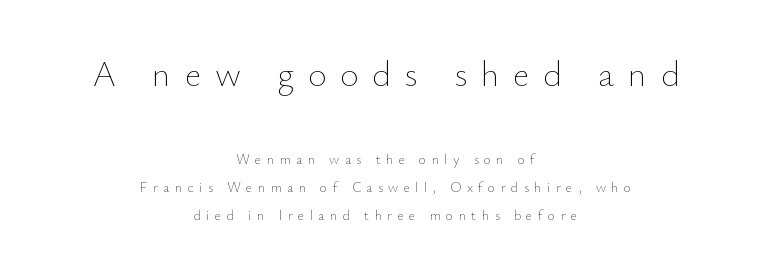
The image shows 36 px thin type, upright; set centered, loose line spacing (2.01x), unusually wide letter spacing (+0.38 em), not underlined; the first (top) block is 2.57x larger; low stroke contrast and a small x-height.
